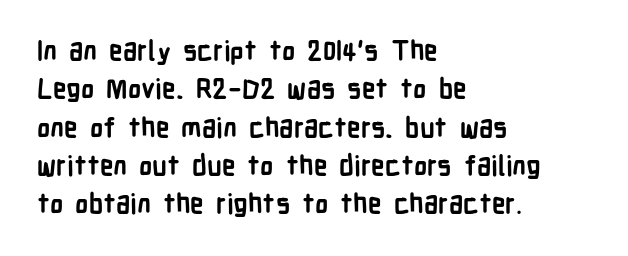
Glyph-to-glyph distance matches everyday printed text. Notice how thick the strokes are: this is what a full bold looks like. A normal amount of white space separates one row of letters from the next. Only glyphs here, with clear space below each row. Vertical strokes here are truly vertical.
